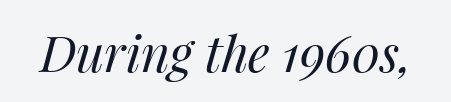
Q: Is the text bold? A: No.
Q: Is the text italic (slanted)? A: Yes, it leans right by about 14 degrees.
Q: Is the text underlined? A: No.
Q: Is the spacing between letters normal or unusually wide? A: Normal.
Q: Width (condensed, normal, or wide)? A: Normal.
Q: Stroke contrast? A: Medium.
Q: x-height? A: Medium.
Q: Monospaced? A: No.
